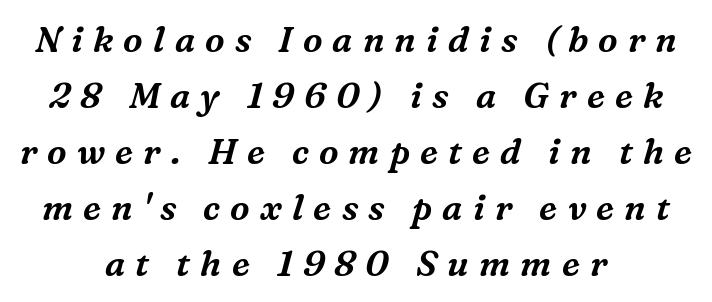
Vertical spacing — default. The typesetter chose a symmetrical, centered arrangement here. An italicized treatment has been applied to the whole sample. The string is rendered with underlining switched off.
